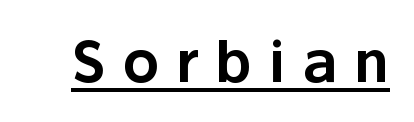
{"serif": "no", "italic": "no", "width": "normal", "stroke_contrast": "low", "x_height": "medium", "monospaced": "no", "underline": "yes", "letter_spacing": "wide", "letter_spacing_em": 0.29, "glyph_px": 57}
